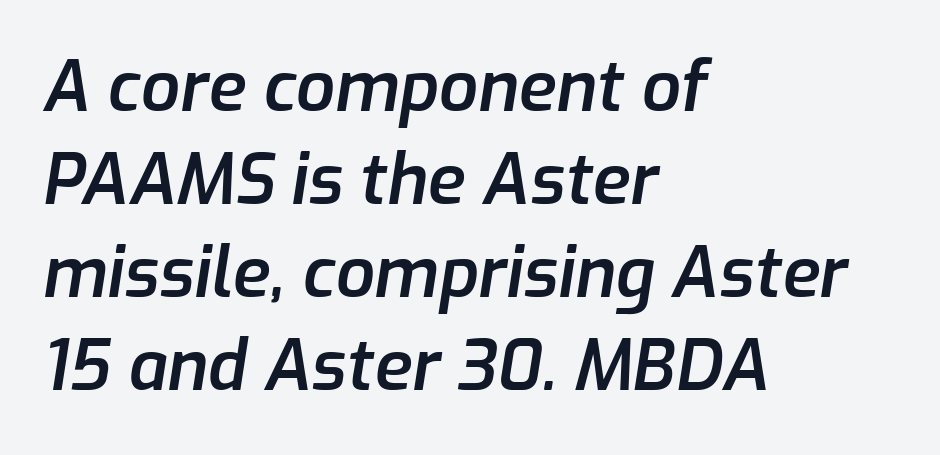
The image shows 69 px semibold type, italic (leaning right); set left-aligned, normal line spacing (1.35x), normal letter spacing, not underlined; low stroke contrast and a medium x-height.
